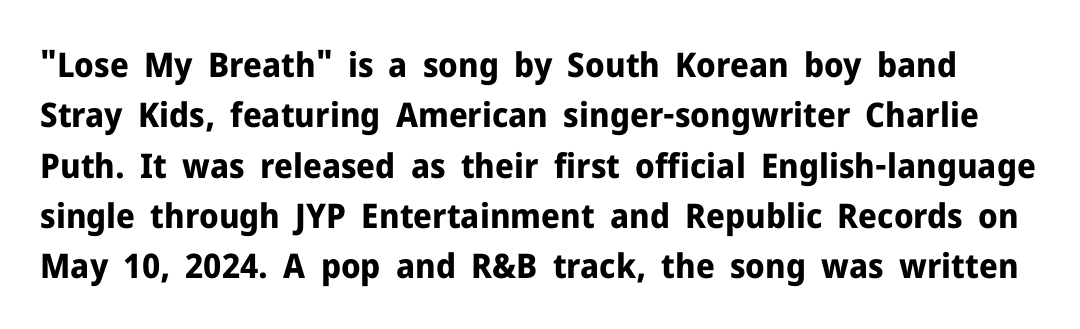
{"serif": "no", "italic": "no", "bold": "yes", "weight": "bold", "width": "normal", "stroke_contrast": "low", "x_height": "medium", "monospaced": "no", "underline": "no", "line_spacing": "normal", "line_spacing_ratio": 1.48, "letter_spacing": "normal", "letter_spacing_em": 0.0, "glyph_px": 34}
